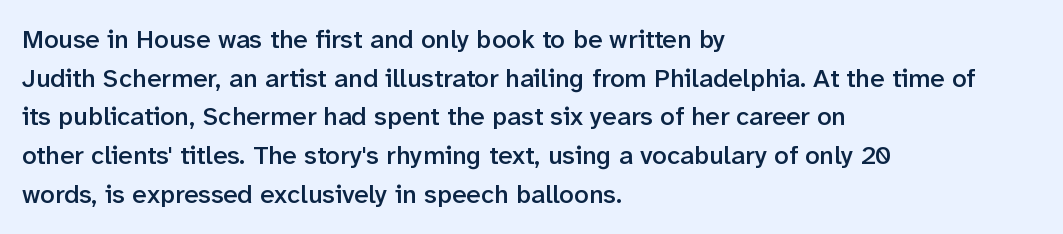
The image shows 26 px text type, upright; set left-aligned, normal line spacing (1.49x), normal letter spacing, not underlined.
